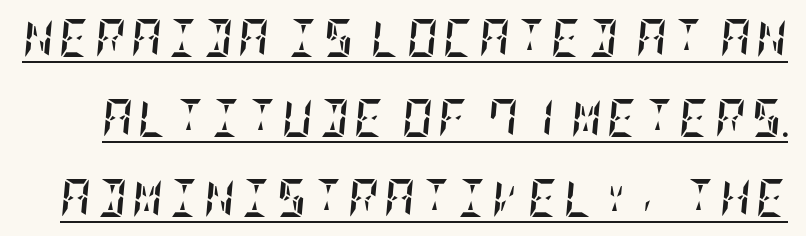
{"italic": "yes", "lean": "right", "slant_degrees": 5, "bold": "yes", "weight": "semibold", "width": "condensed", "stroke_contrast": "low", "x_height": "large", "underline": "yes", "line_spacing": "loose", "line_spacing_ratio": 2.1, "glyph_px": 38}
